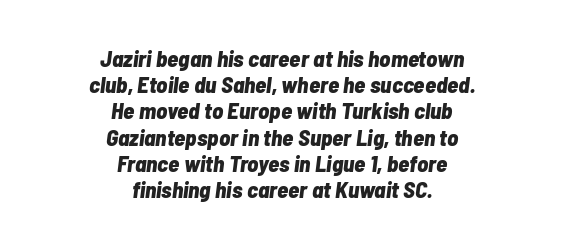
Q: Is the text bold? A: Yes.
Q: Is the text italic (slanted)? A: Yes, it leans right by about 7 degrees.
Q: Is the text underlined? A: No.
Q: How is the paragraph aligned? A: Centered.
Q: Is the spacing between letters normal or unusually wide? A: Normal.
Q: Is the spacing between lines tight, normal or loose? A: Tight.
